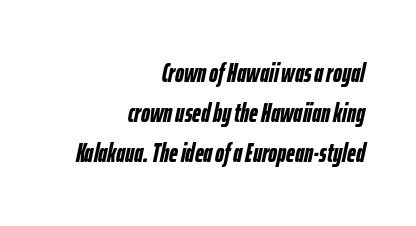
The image shows 27 px bold type, italic (leaning right); set right-aligned, normal line spacing (1.49x), normal letter spacing, not underlined.
